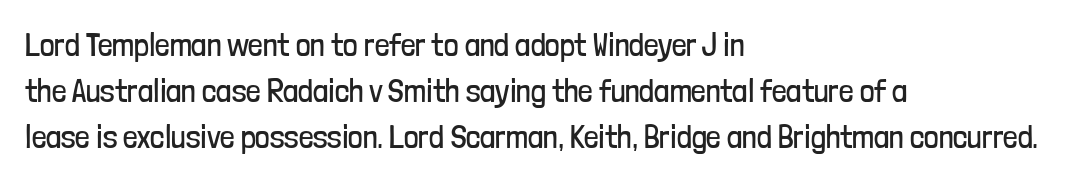
The image shows 32 px regular-weight, condensed sans-serif type, upright; set left-aligned, normal line spacing (1.44x), normal letter spacing, not underlined; low stroke contrast and a medium x-height.
